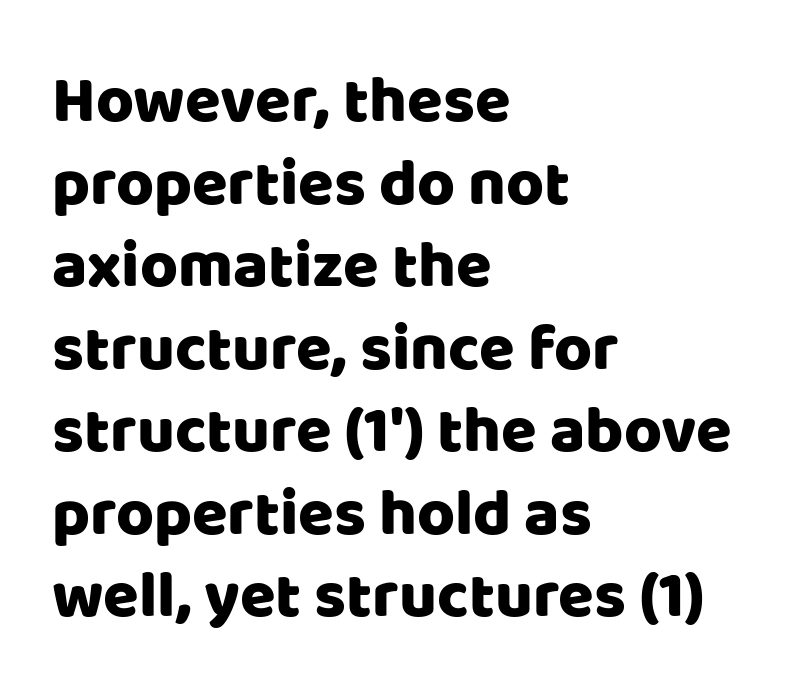
The image shows 65 px sans-serif type, upright; set left-aligned, normal line spacing (1.27x), normal letter spacing, not underlined; low stroke contrast and a large x-height.
